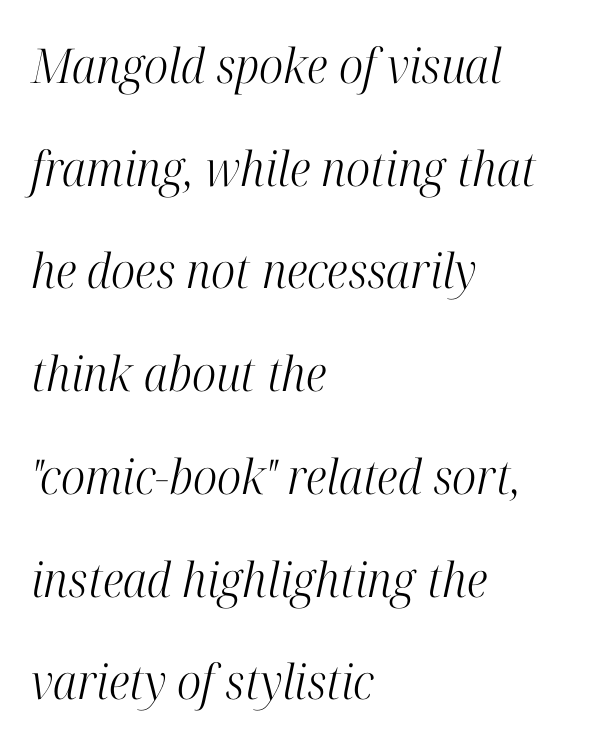
{"serif": "yes", "italic": "yes", "lean": "right", "slant_degrees": 12, "bold": "no", "weight": "light", "width": "condensed", "stroke_contrast": "high", "x_height": "medium", "monospaced": "no", "underline": "no", "align": "left", "line_spacing": "loose", "line_spacing_ratio": 2.14, "letter_spacing": "normal", "letter_spacing_em": 0.0, "glyph_px": 48}
